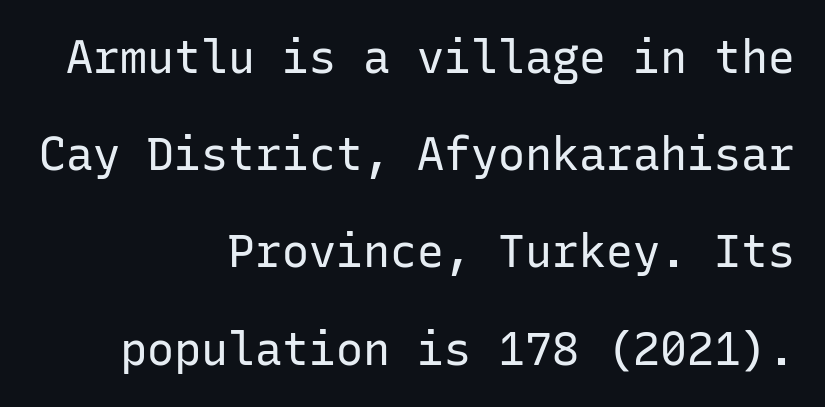
{"serif": "no", "italic": "no", "bold": "no", "weight": "regular", "width": "normal", "stroke_contrast": "low", "x_height": "medium", "monospaced": "yes", "underline": "no", "align": "right", "line_spacing": "loose", "line_spacing_ratio": 2.16, "letter_spacing": "normal", "letter_spacing_em": 0.0, "glyph_px": 45}
